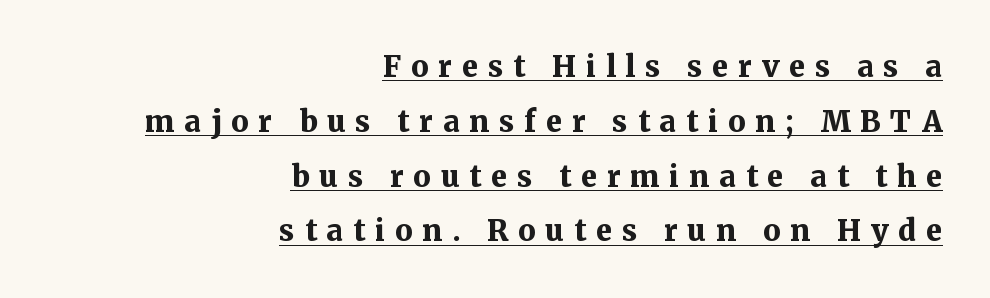
The image shows 29 px bold serif type, upright; set right-aligned, line spacing 1.89x, unusually wide letter spacing (+0.34 em), underlined; medium stroke contrast and a medium x-height.
